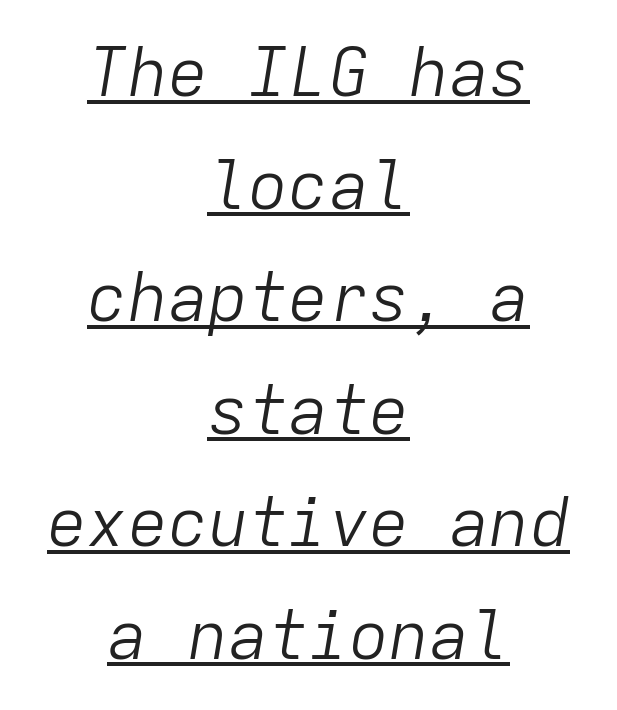
Q: Is the text bold? A: No.
Q: Is the text italic (slanted)? A: Yes, it leans right by about 9 degrees.
Q: Is the text underlined? A: Yes.
Q: How is the paragraph aligned? A: Centered.
Q: Is the spacing between letters normal or unusually wide? A: Normal.
Q: Is the spacing between lines tight, normal or loose? A: Normal.
Q: Width (condensed, normal, or wide)? A: Normal.
Q: Stroke contrast? A: Low.
Q: x-height? A: Medium.
Q: Monospaced? A: Yes.
